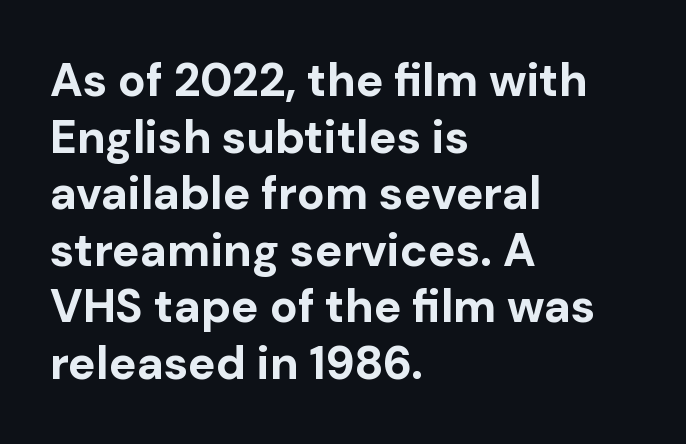
Are there feet on the stems? There aren't — it's a sans. Heft: maximum for text — a bold. The gap between lines stays unmarked. Every character sits straight up, as roman type does. Left-aligned paragraph, ragged on the right.
